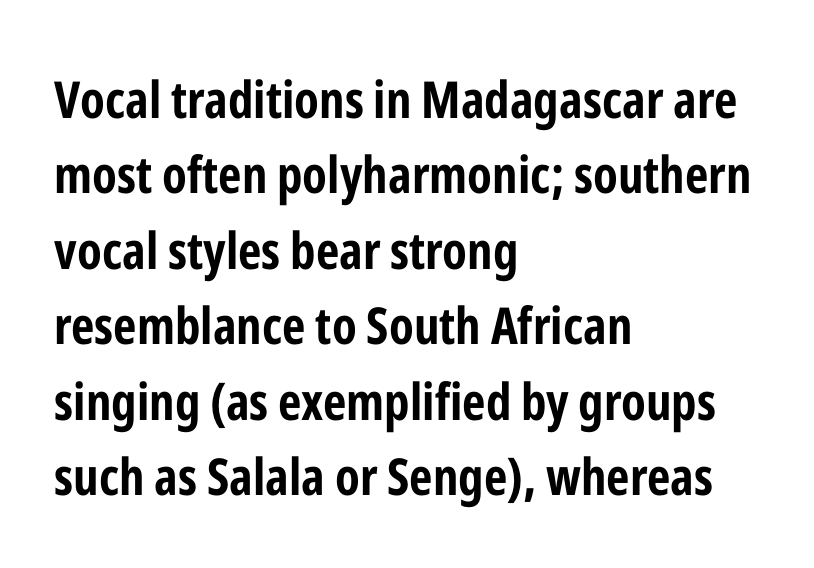
{"serif": "no", "italic": "no", "bold": "yes", "weight": "bold", "width": "condensed", "stroke_contrast": "low", "x_height": "medium", "monospaced": "no", "underline": "no", "align": "left", "line_spacing": "normal", "line_spacing_ratio": 1.48, "letter_spacing": "normal", "letter_spacing_em": 0.0, "glyph_px": 51}
